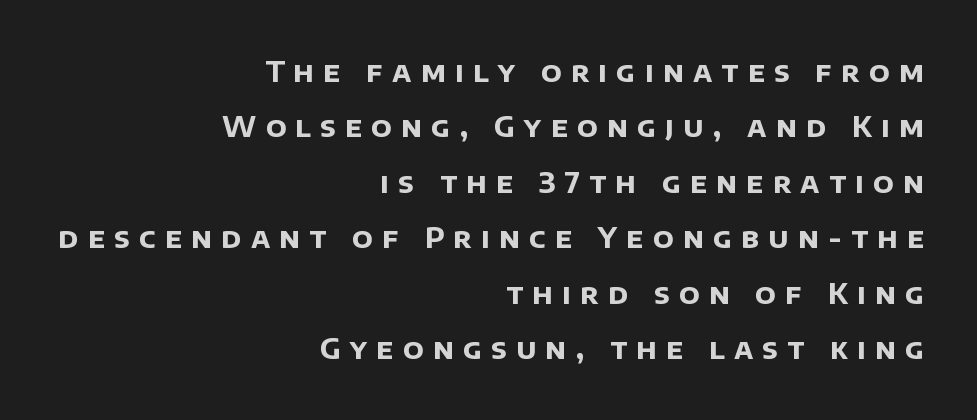
{"serif": "no", "bold": "yes", "weight": "bold", "width": "normal", "stroke_contrast": "low", "x_height": "large", "monospaced": "no", "underline": "no", "align": "right", "line_spacing": "loose", "line_spacing_ratio": 1.98, "letter_spacing": "wide", "letter_spacing_em": 0.33, "glyph_px": 28}
